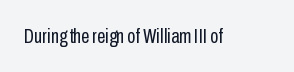
{"italic": "no", "bold": "no", "underline": "no", "letter_spacing": "normal", "letter_spacing_em": 0.0, "glyph_px": 21}
